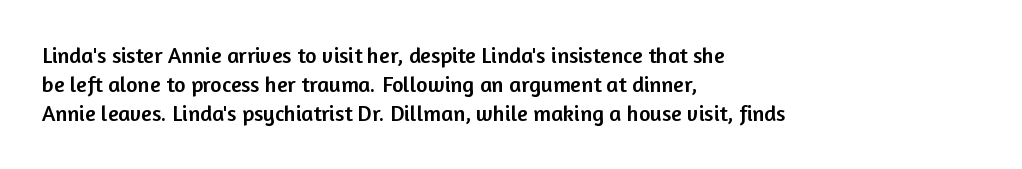
Q: Is the text italic (slanted)? A: No, it is upright.
Q: Is the text underlined? A: No.
Q: How is the paragraph aligned? A: Left-aligned.
Q: Is the spacing between letters normal or unusually wide? A: Normal.
Q: Is the spacing between lines tight, normal or loose? A: Normal.
